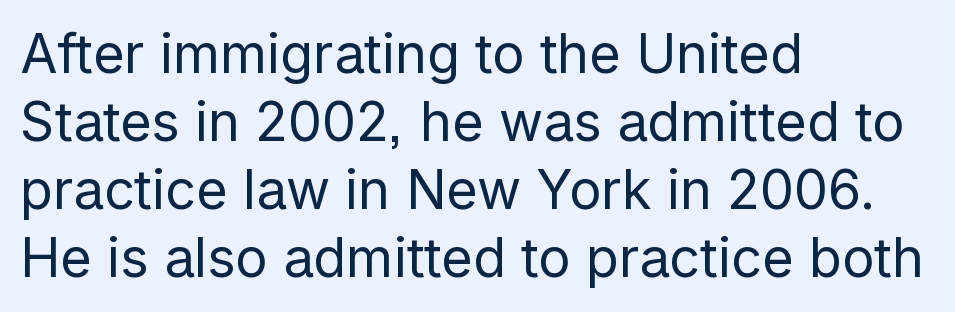
Characters remain perfectly vertical along every line. Glance below the letters and you will spot only blank space. The font is comparable to plain body text, perhaps lighter. The compositor pushed each line to the left boundary.
